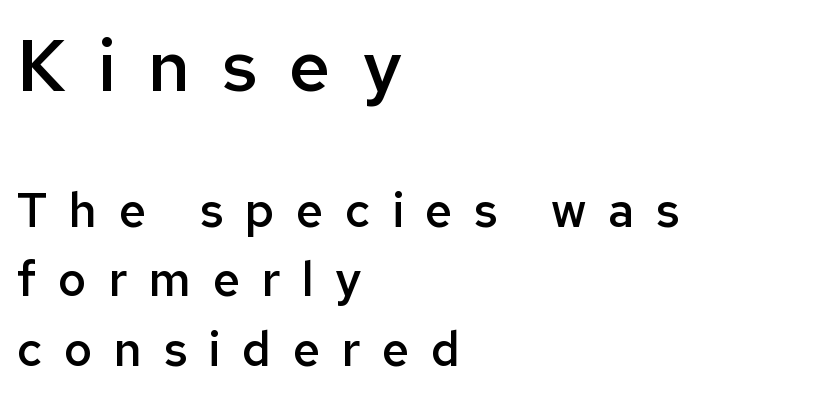
Q: Is the text bold? A: Semi-bold.
Q: Is the text italic (slanted)? A: No, it is upright.
Q: Is the typeface a serif or a sans-serif typeface? A: Sans-serif.
Q: Is the text underlined? A: No.
Q: How is the paragraph aligned? A: Left-aligned.
Q: Is the spacing between letters normal or unusually wide? A: Unusually wide.
Q: Is the spacing between lines tight, normal or loose? A: Normal.
Q: Which block of text is set in a larger size, the first (top) or the second (bottom)? A: The first (top) one.
Q: Width (condensed, normal, or wide)? A: Normal.
Q: Stroke contrast? A: Low.
Q: x-height? A: Medium.
Q: Monospaced? A: No.
